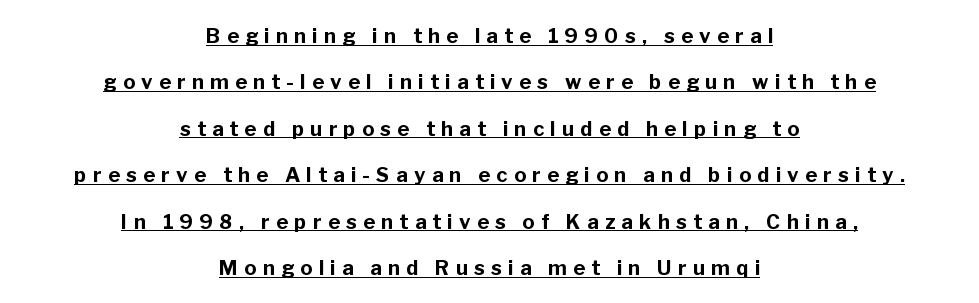
{"italic": "no", "bold": "yes", "underline": "yes", "align": "center", "line_spacing": "loose", "line_spacing_ratio": 2.32, "letter_spacing": "wide", "letter_spacing_em": 0.32, "glyph_px": 20}
